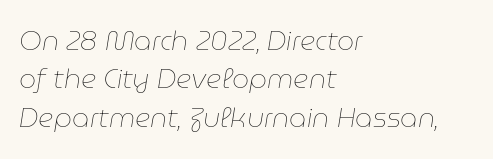
Caption: multi-line text, flush left, ragged right. You could call the tracking neutral — neither tight nor loose. The font's italic variant was chosen for this text. Evenly set lines give the paragraph a standard silhouette.
